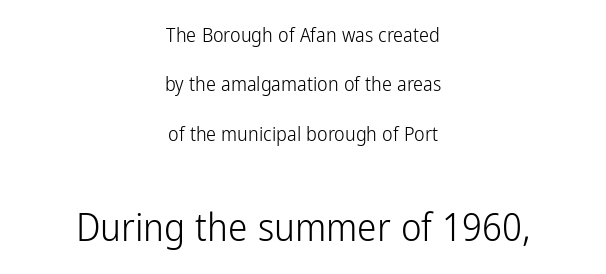
The image shows 39 px light, condensed sans-serif type, upright; set centered, loose line spacing (2.47x), normal letter spacing, not underlined; the second (bottom) block is 1.95x larger; low stroke contrast and a medium x-height.
